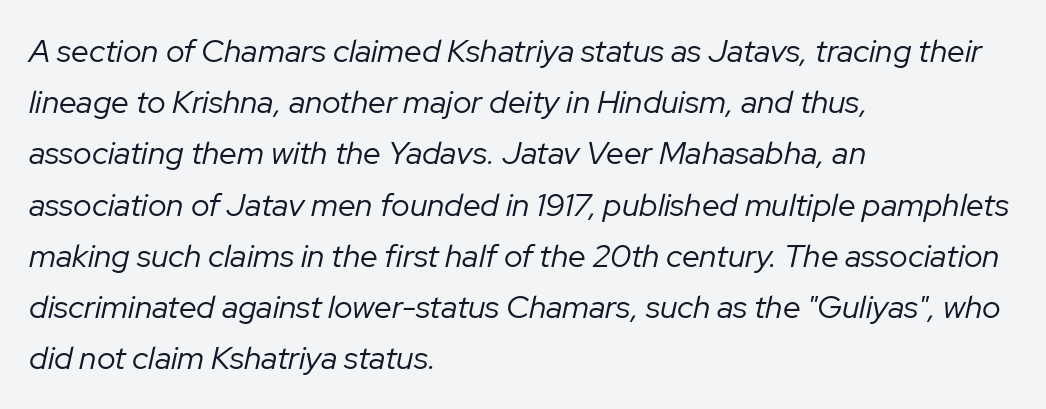
{"italic": "yes", "lean": "right", "slant_degrees": 12, "bold": "no", "weight": "regular", "width": "normal", "stroke_contrast": "low", "x_height": "medium", "monospaced": "no", "underline": "no", "align": "left", "line_spacing": "normal", "line_spacing_ratio": 1.6, "letter_spacing": "normal", "letter_spacing_em": 0.0, "glyph_px": 32}
